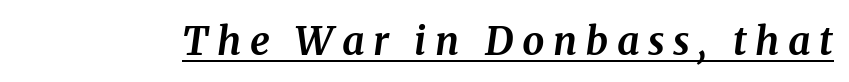
{"serif": "yes", "italic": "yes", "lean": "right", "slant_degrees": 8, "bold": "yes", "weight": "bold", "width": "normal", "stroke_contrast": "medium", "x_height": "medium", "monospaced": "no", "underline": "yes", "letter_spacing": "wide", "letter_spacing_em": 0.22, "glyph_px": 39}
